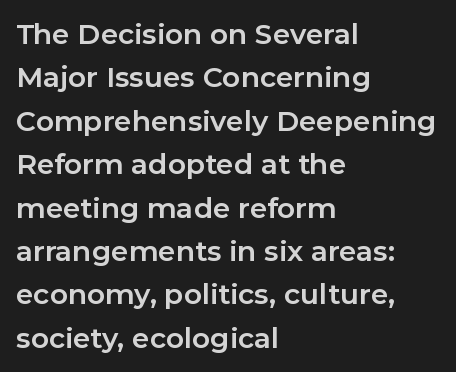
The image shows 28 px bold sans-serif type, upright; set left-aligned, normal line spacing (1.55x), normal letter spacing, not underlined; low stroke contrast and a medium x-height.
